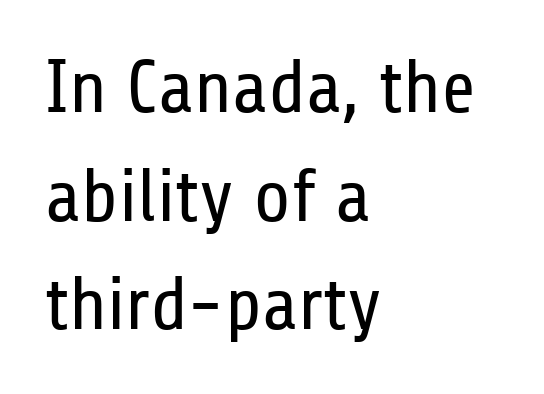
{"serif": "no", "italic": "no", "bold": "no", "weight": "regular", "width": "condensed", "stroke_contrast": "low", "x_height": "medium", "monospaced": "no", "underline": "no", "align": "left", "line_spacing": "normal", "line_spacing_ratio": 1.45, "letter_spacing": "normal", "letter_spacing_em": 0.0, "glyph_px": 75}
